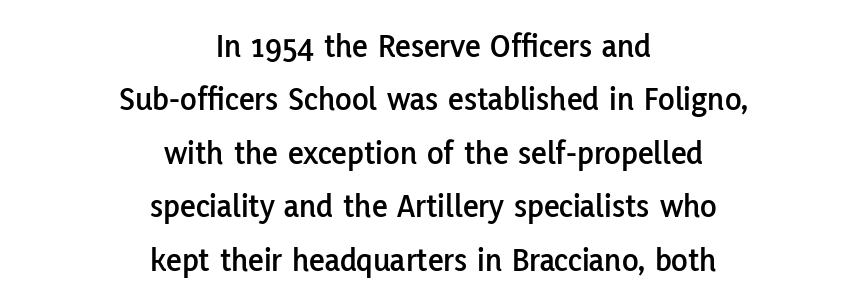
The image shows 34 px sans-serif type, upright; set centered, normal line spacing (1.57x), normal letter spacing, not underlined; low stroke contrast and a medium x-height.
